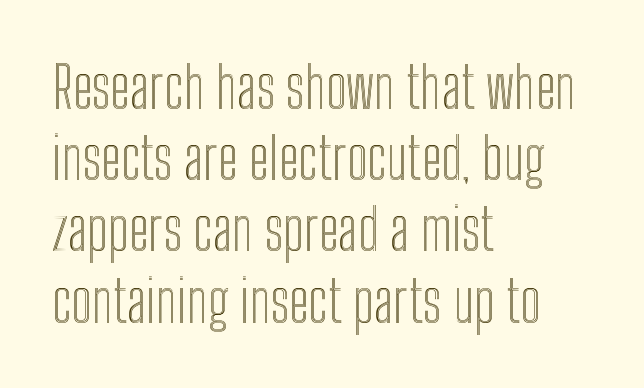
The image shows 57 px condensed type, upright; set left-aligned, normal line spacing (1.25x), normal letter spacing, not underlined; a medium x-height.
